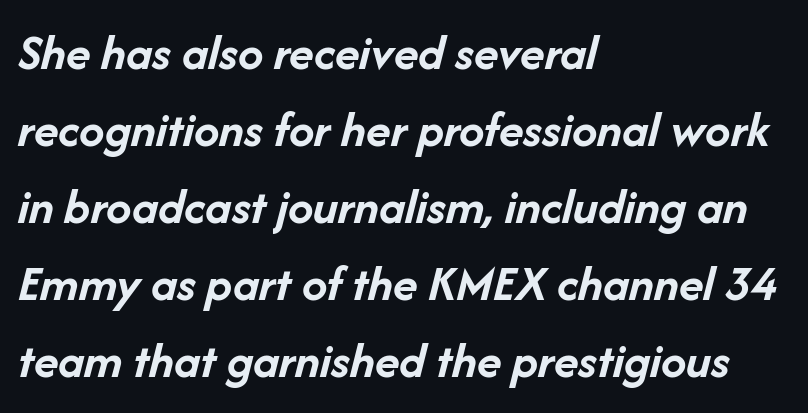
Do the characters align in a grid? No, the font is proportional. The foot of each line stays bare and open. Its strokes are broad and dark, the hallmark of bold type. One-word summary of the alignment: left.
